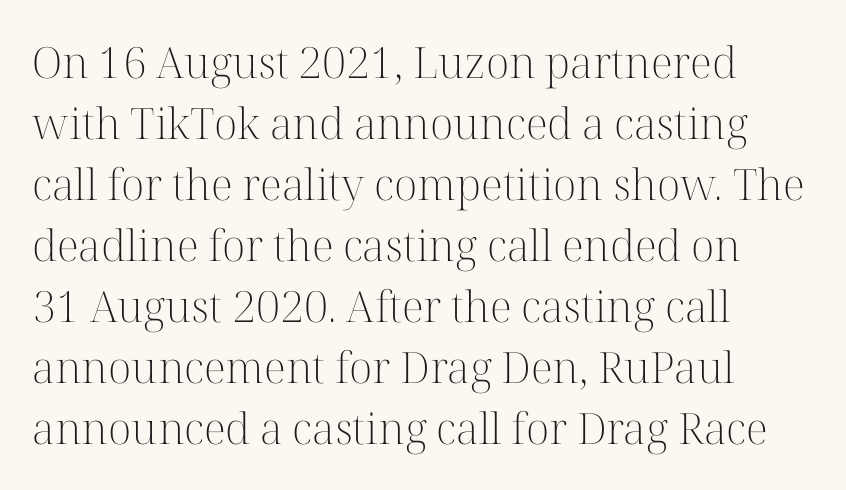
{"serif": "yes", "italic": "no", "bold": "no", "weight": "light", "width": "normal", "stroke_contrast": "high", "x_height": "medium", "monospaced": "no", "underline": "no", "align": "left", "line_spacing": "normal", "line_spacing_ratio": 1.42, "letter_spacing": "normal", "letter_spacing_em": 0.0, "glyph_px": 43}
